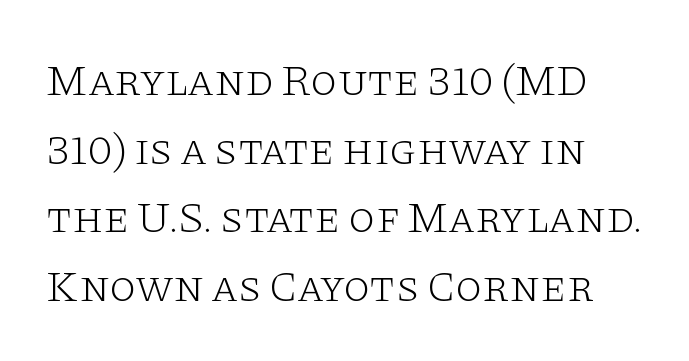
{"serif": "yes", "italic": "no", "bold": "no", "weight": "light", "width": "wide", "stroke_contrast": "low", "x_height": "large", "monospaced": "no", "underline": "no", "line_spacing": "normal", "line_spacing_ratio": 1.56, "letter_spacing": "normal", "letter_spacing_em": 0.0, "glyph_px": 44}
